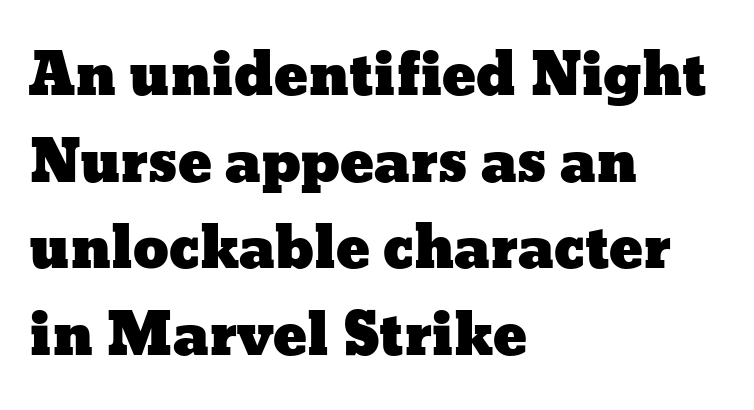
The image shows 57 px wide type, upright; set left-aligned, normal line spacing (1.52x), normal letter spacing, not underlined; low stroke contrast and a medium x-height.
